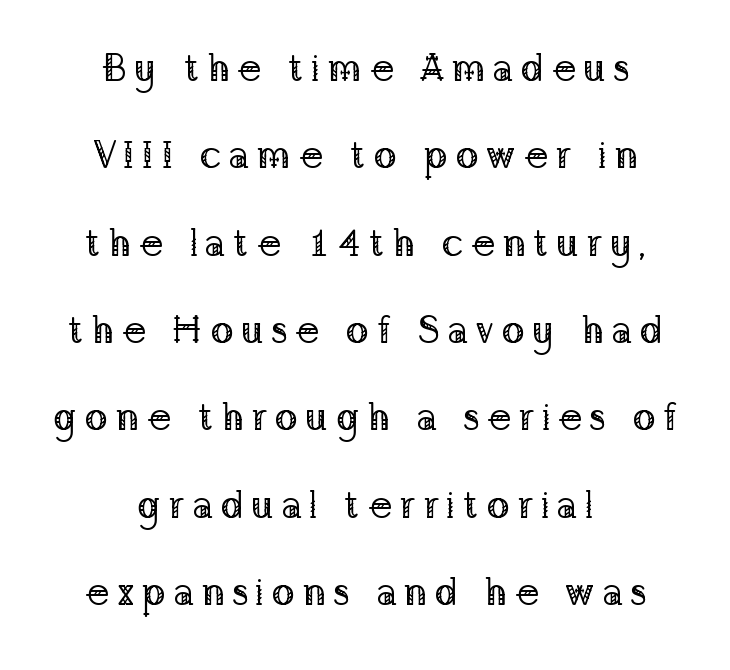
It's the straight-up-and-down kind of type. Is this a sans? No — the strokes have serifs. Letters have the restrained weight of plain body copy at most. Each row of text sits above clean, open space. Spacing verdict: proportional, widths tailored to each character. Baseline-to-baseline distance is far greater than the letter height.
